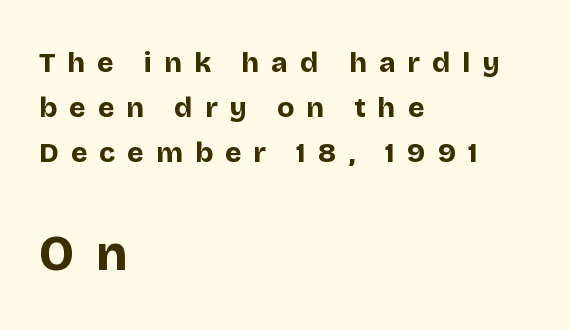
{"serif": "no", "italic": "no", "bold": "yes", "weight": "bold", "width": "normal", "stroke_contrast": "low", "x_height": "large", "monospaced": "no", "underline": "no", "align": "left", "line_spacing": "normal", "line_spacing_ratio": 1.61, "letter_spacing": "wide", "letter_spacing_em": 0.43, "larger_block": "second", "size_ratio": 1.75, "glyph_px": 49}
